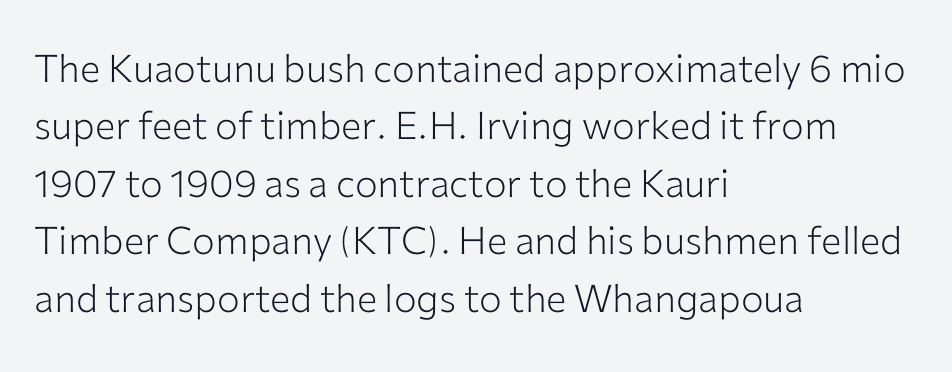
Vertical strokes here are truly vertical. Leading matches the norm, producing a regular column. Look at the bottom of the vertical strokes: they stop flat, with no serifs. The rag falls on the right side of this text block. The specimen omits any rule beneath the text block's lines. Character widths vary here, with narrow letters taking less room than wide ones.
